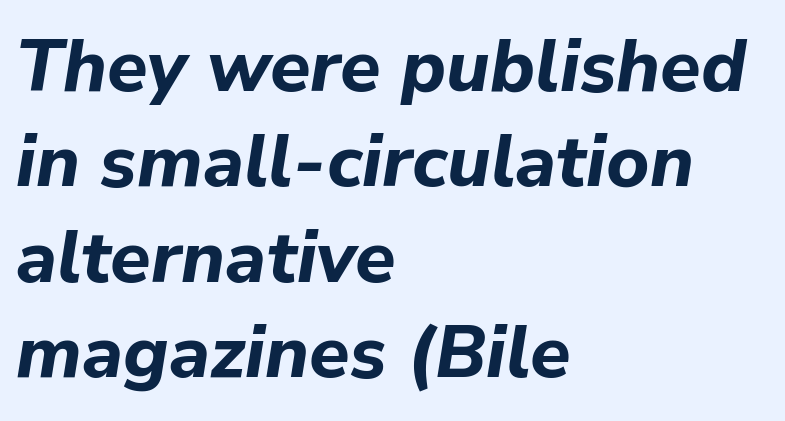
{"italic": "yes", "lean": "right", "slant_degrees": 9, "bold": "yes", "weight": "bold", "width": "normal", "stroke_contrast": "low", "x_height": "medium", "monospaced": "no", "underline": "no", "align": "left", "line_spacing": "normal", "line_spacing_ratio": 1.29, "letter_spacing": "normal", "letter_spacing_em": 0.0, "glyph_px": 74}
